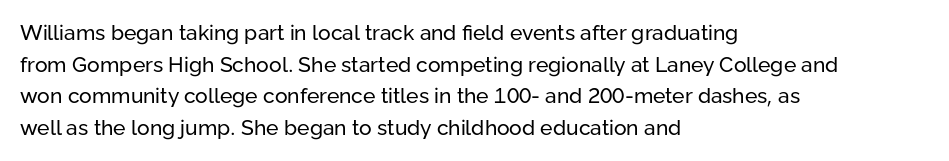
The image shows 21 px text type, upright; set left-aligned, normal line spacing (1.51x), normal letter spacing, not underlined.
